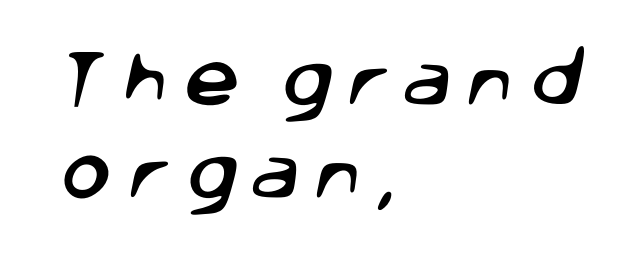
{"serif": "no", "width": "normal", "stroke_contrast": "low", "x_height": "large", "monospaced": "no", "underline": "no", "align": "left", "line_spacing": "normal", "line_spacing_ratio": 1.5, "letter_spacing": "wide", "letter_spacing_em": 0.23, "glyph_px": 62}
